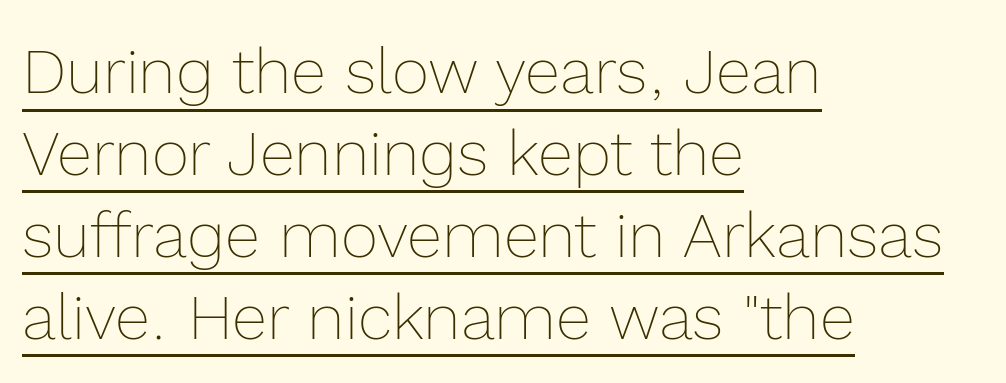
The image shows 64 px thin type, upright; set left-aligned, normal line spacing (1.28x), normal letter spacing, underlined; a medium x-height.
